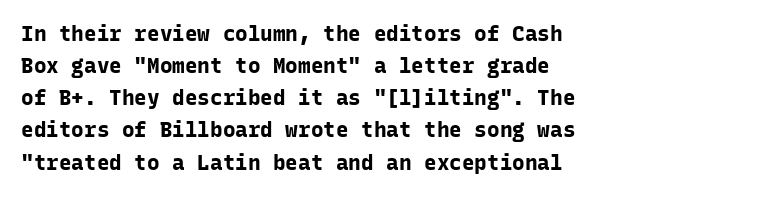
Q: Is the text bold? A: Yes.
Q: Is the text italic (slanted)? A: No, it is upright.
Q: Is the text underlined? A: No.
Q: How is the paragraph aligned? A: Left-aligned.
Q: Is the spacing between letters normal or unusually wide? A: Normal.
Q: Is the spacing between lines tight, normal or loose? A: Normal.
